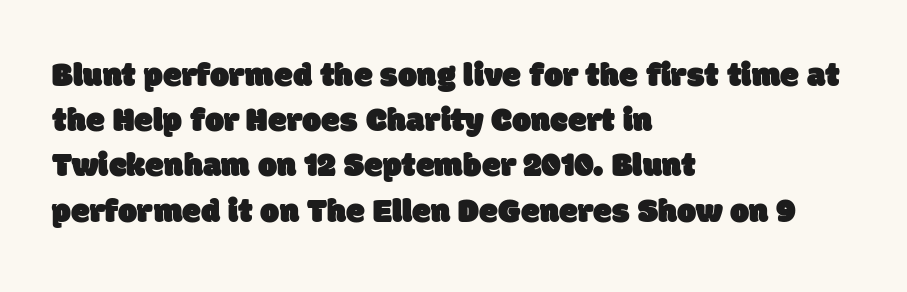
The letters carry no serifs — their stems end cleanly without finishing strokes. The ragged edge is on the right, which tells us the setting is flush left. Leading matches the norm, producing a regular column. Note the varied advance widths — an 'i' is clearly narrower than an 'm'. Check the space under the baseline: it is left empty.
